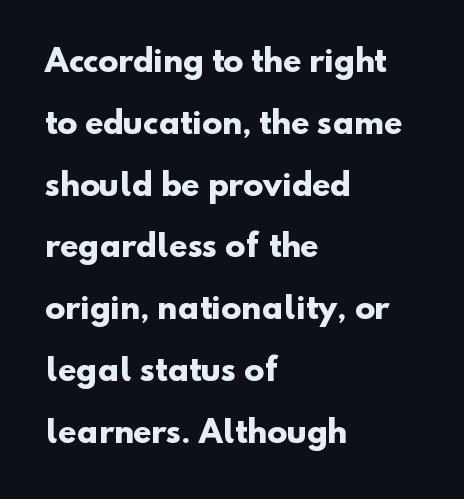
The gap between lines stays unmarked. Each letter's strokes conclude bluntly, with no projecting serifs. I'd describe the lettering as bold — thick and assertive. The gaps between neighbouring characters are ordinary and unremarkable. Airy leading.
